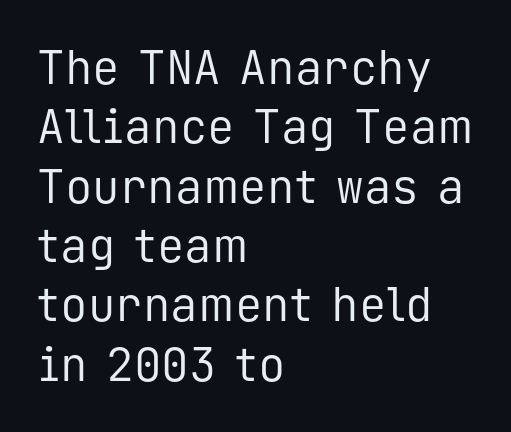
{"serif": "no", "italic": "no", "bold": "no", "weight": "regular", "width": "normal", "stroke_contrast": "low", "x_height": "medium", "monospaced": "yes", "underline": "no", "align": "left", "line_spacing": "normal", "line_spacing_ratio": 1.29, "letter_spacing": "normal", "letter_spacing_em": 0.0, "glyph_px": 46}
